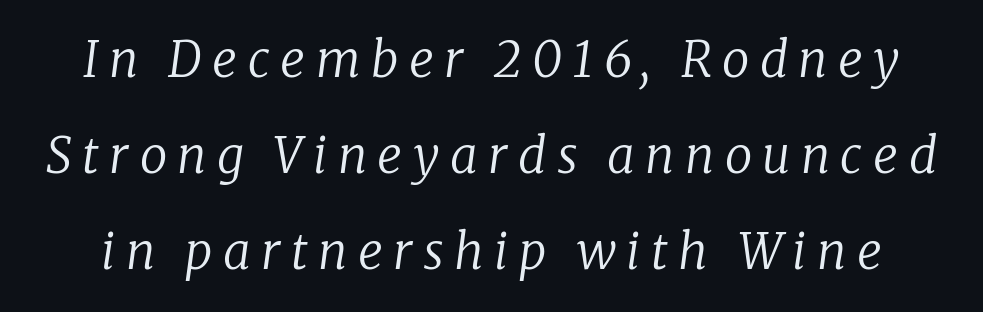
{"serif": "yes", "italic": "yes", "lean": "right", "slant_degrees": 8, "bold": "no", "weight": "regular", "width": "normal", "stroke_contrast": "low", "x_height": "medium", "monospaced": "no", "underline": "no", "line_spacing": "loose", "line_spacing_ratio": 1.96, "letter_spacing": "wide", "letter_spacing_em": 0.21, "glyph_px": 49}
